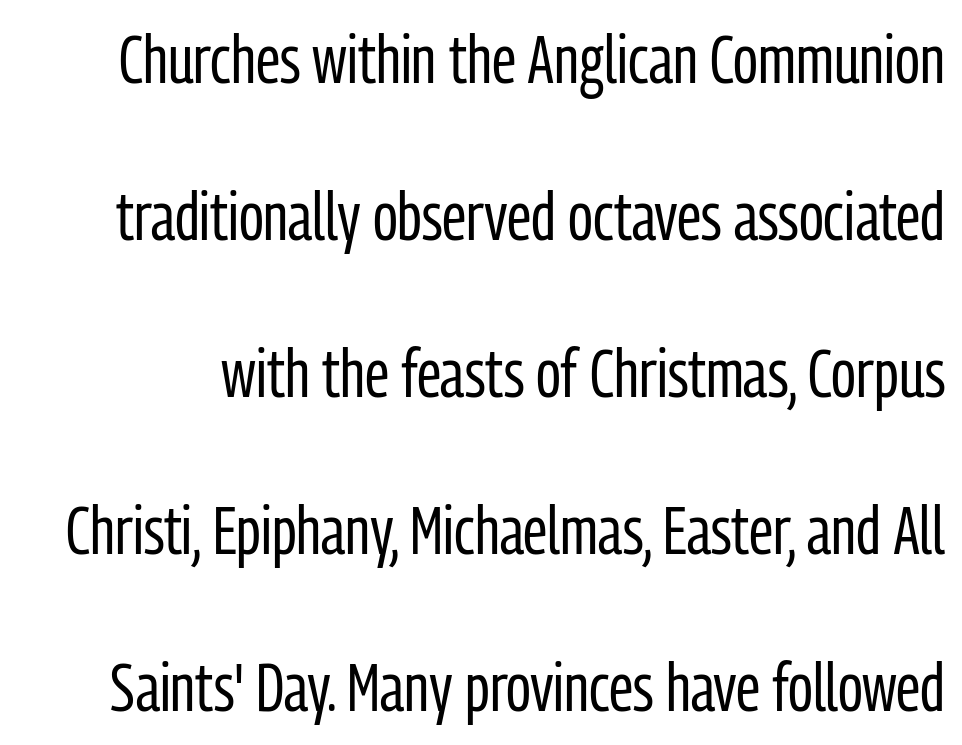
Q: Is the text bold? A: No.
Q: Is the text italic (slanted)? A: No, it is upright.
Q: Is the typeface a serif or a sans-serif typeface? A: Sans-serif.
Q: Is the text underlined? A: No.
Q: Is the spacing between letters normal or unusually wide? A: Normal.
Q: Is the spacing between lines tight, normal or loose? A: Loose.
Q: Width (condensed, normal, or wide)? A: Condensed.
Q: Stroke contrast? A: Low.
Q: x-height? A: Medium.
Q: Monospaced? A: No.
